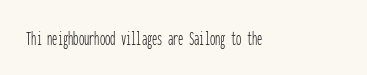
Unmarked baselines from the first word to the last. A typesetter would call this zero additional tracking. The letters look calm and open, with moderate or lighter stems. Caption: multi-line text, flush left, ragged right. This sample uses an upright cut, with every glyph sitting square on the baseline.
